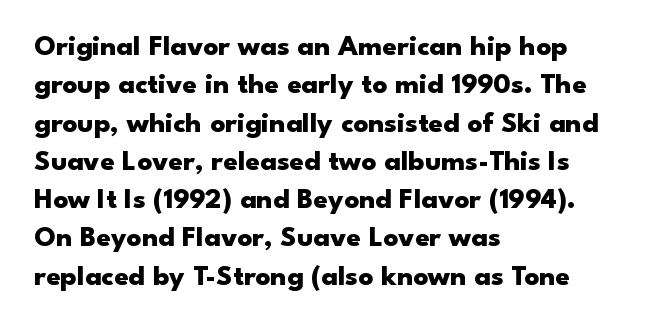
Characters remain perfectly vertical along every line. A normal amount of white space separates one row of letters from the next. These lines stack with their left ends in a neat column. Descenders hang freely into open space. The face used here is rendered with its standard letterfit.
